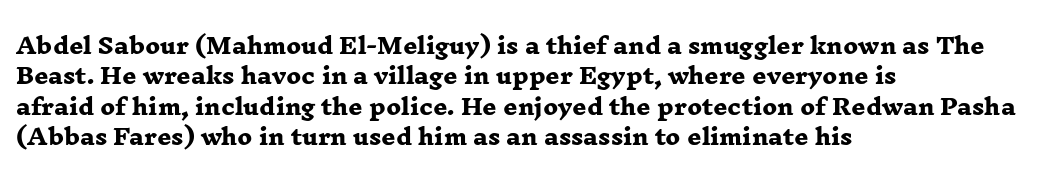
Q: Is the text bold? A: Yes.
Q: Is the text underlined? A: No.
Q: How is the paragraph aligned? A: Left-aligned.
Q: Is the spacing between letters normal or unusually wide? A: Normal.
Q: Is the spacing between lines tight, normal or loose? A: Normal.
